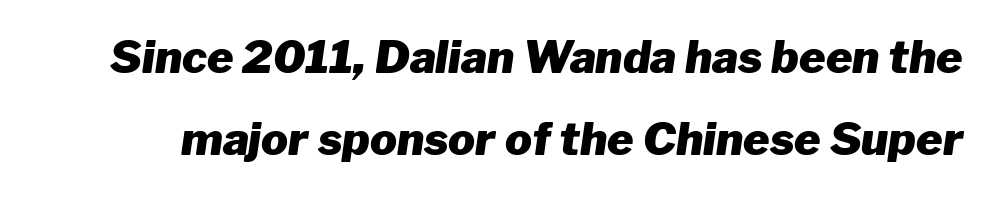
{"italic": "yes", "lean": "right", "slant_degrees": 8, "bold": "yes", "weight": "heavy", "width": "normal", "stroke_contrast": "low", "x_height": "medium", "monospaced": "no", "underline": "no", "line_spacing_ratio": 1.83, "letter_spacing": "normal", "letter_spacing_em": 0.0, "glyph_px": 45}
